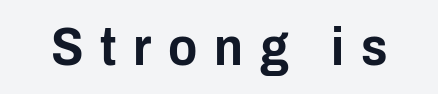
{"serif": "no", "italic": "no", "width": "condensed", "stroke_contrast": "low", "x_height": "medium", "monospaced": "no", "underline": "no", "letter_spacing": "wide", "letter_spacing_em": 0.31, "glyph_px": 54}
